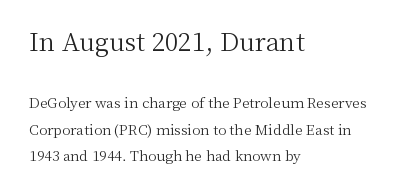
The foot of each line stays bare and open. Block one is the big one; block two sits smaller underneath. If you drew a ruler down the left edge, every line would touch it. A typesetter would call this zero additional tracking. The weight would be labelled regular, book, light, or lighter still. Does the lettering tilt? It doesn't — this is upright.
